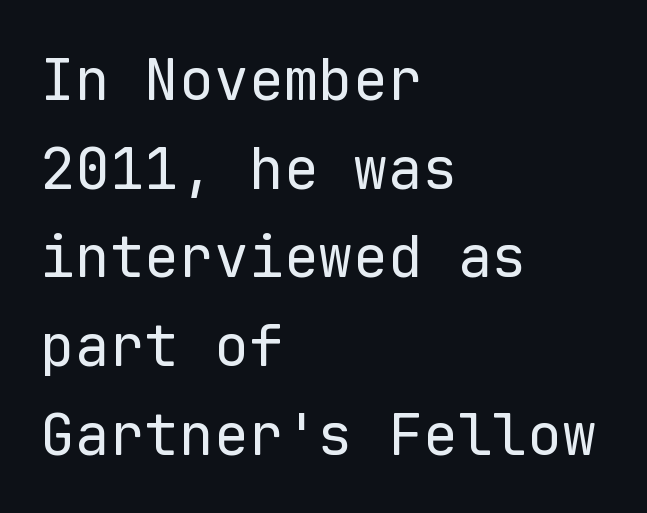
{"serif": "no", "italic": "no", "bold": "no", "weight": "regular", "width": "normal", "stroke_contrast": "low", "x_height": "medium", "monospaced": "yes", "underline": "no", "align": "left", "line_spacing": "normal", "line_spacing_ratio": 1.53, "letter_spacing": "normal", "letter_spacing_em": 0.0, "glyph_px": 58}
